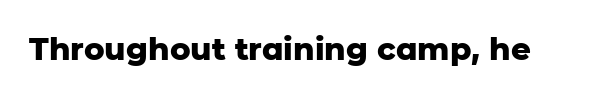
{"serif": "no", "italic": "no", "bold": "yes", "weight": "heavy", "width": "normal", "stroke_contrast": "low", "x_height": "medium", "monospaced": "no", "underline": "no", "letter_spacing": "normal", "letter_spacing_em": 0.0, "glyph_px": 31}
